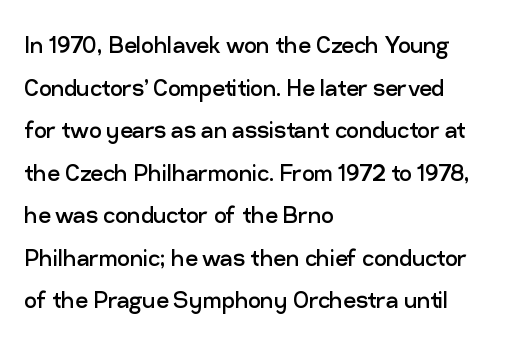
Q: Is the text bold? A: No.
Q: Is the text italic (slanted)? A: No, it is upright.
Q: Is the typeface a serif or a sans-serif typeface? A: Sans-serif.
Q: Is the text underlined? A: No.
Q: How is the paragraph aligned? A: Left-aligned.
Q: Is the spacing between letters normal or unusually wide? A: Normal.
Q: Is the spacing between lines tight, normal or loose? A: Normal.
Q: Width (condensed, normal, or wide)? A: Normal.
Q: Stroke contrast? A: Low.
Q: x-height? A: Medium.
Q: Monospaced? A: No.
